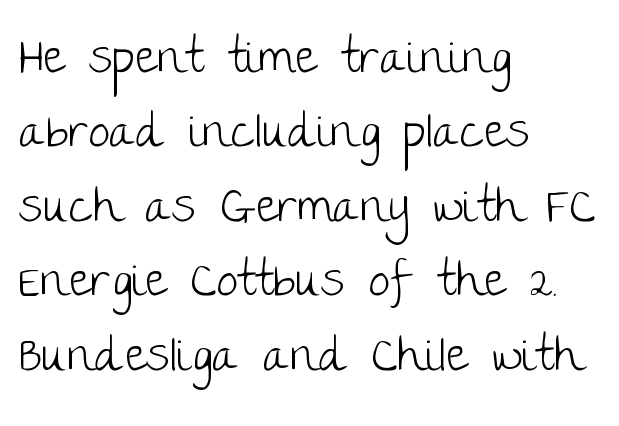
Honestly, there is no underline to notice here at all. Does the copy run flush right? No — it runs flush left. The specimen reads as upright at a glance. Compared with typical body copy, the letter spacing here is the same. Do the characters align in a grid? No, the font is proportional.
